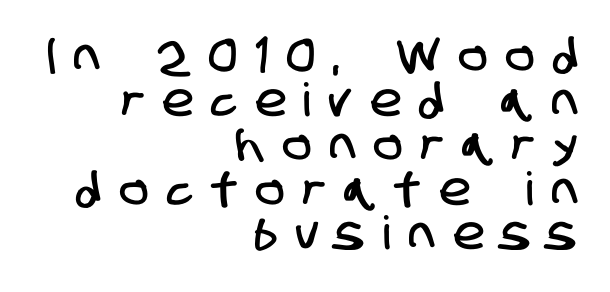
The horizontal fit of the characters is loose and conspicuously gappy. The letters advance in unequal steps, a hallmark of proportional type. The passage is arranged like a letterhead date or caption credit — flush right. These lines are composed in type without serifs. Summary of vertical rhythm: compact, with narrow interline spacing. Words float on clear page, feet unadorned.
